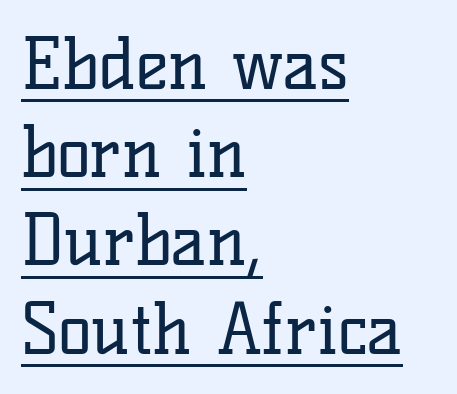
Spacing verdict: proportional, widths tailored to each character. These characters rest on top of a visible drawn line. The typesetter chose a ragged-right arrangement here. Posture: vertical.
